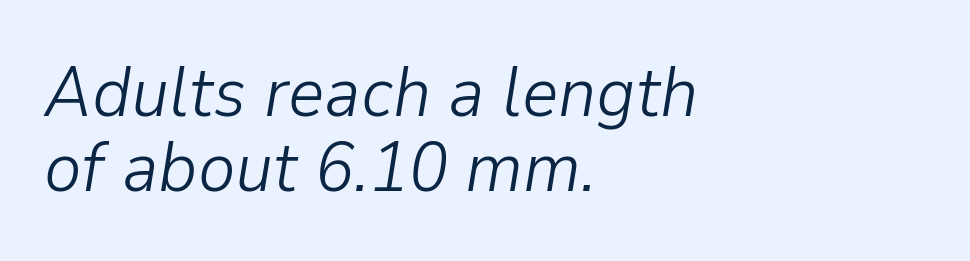
{"italic": "yes", "lean": "right", "slant_degrees": 9, "bold": "no", "weight": "light", "width": "normal", "stroke_contrast": "low", "x_height": "medium", "monospaced": "no", "underline": "no", "align": "left", "line_spacing": "tight", "line_spacing_ratio": 1.05, "letter_spacing": "normal", "letter_spacing_em": 0.0, "glyph_px": 71}
